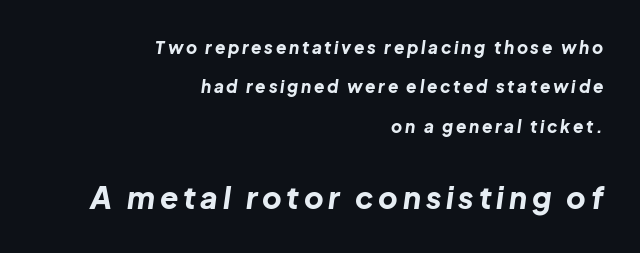
{"italic": "yes", "lean": "right", "slant_degrees": 8, "bold": "yes", "weight": "bold", "width": "normal", "stroke_contrast": "low", "x_height": "medium", "monospaced": "no", "underline": "no", "align": "right", "line_spacing": "loose", "line_spacing_ratio": 2.31, "larger_block": "second", "size_ratio": 1.76, "glyph_px": 30}
